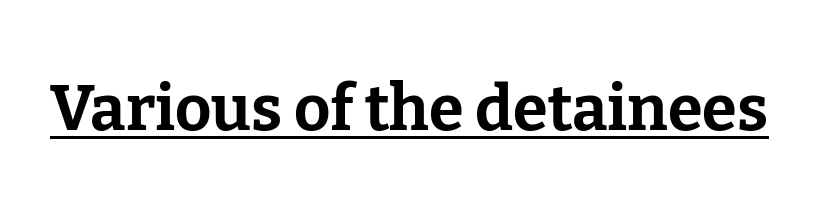
The image shows 63 px bold serif type, upright; set normal letter spacing, underlined; low stroke contrast and a medium x-height.
